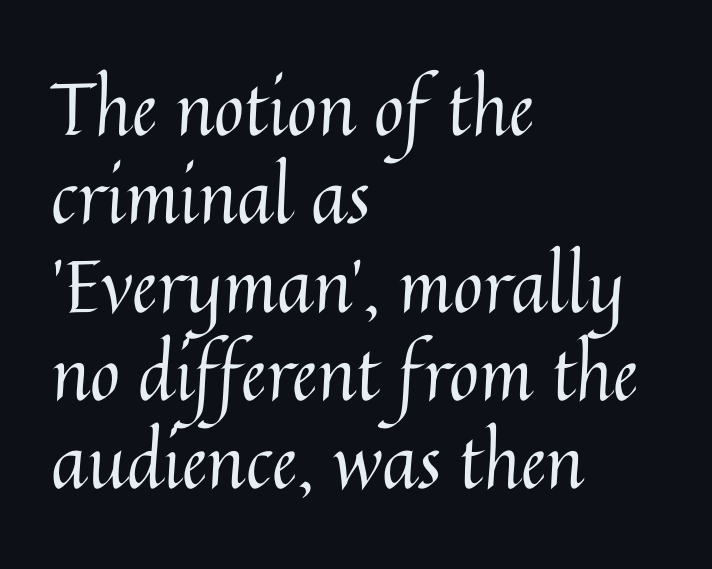
{"bold": "no", "weight": "regular", "width": "normal", "stroke_contrast": "medium", "x_height": "medium", "monospaced": "no", "underline": "no", "align": "left", "line_spacing_ratio": 1.21, "letter_spacing": "normal", "letter_spacing_em": 0.0, "glyph_px": 73}
